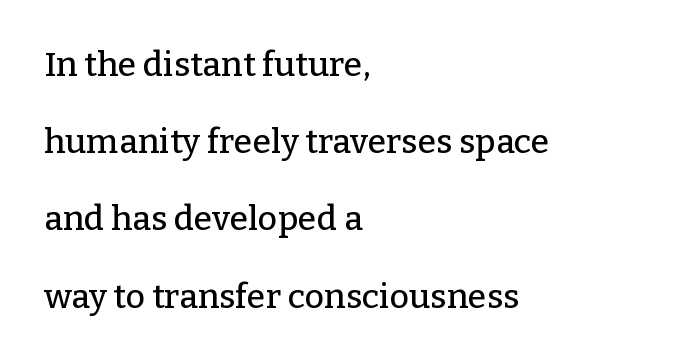
Q: Is the text italic (slanted)? A: No, it is upright.
Q: Is the typeface a serif or a sans-serif typeface? A: Serif.
Q: Is the text underlined? A: No.
Q: How is the paragraph aligned? A: Left-aligned.
Q: Is the spacing between letters normal or unusually wide? A: Normal.
Q: Is the spacing between lines tight, normal or loose? A: Loose.
Q: Width (condensed, normal, or wide)? A: Normal.
Q: Stroke contrast? A: Low.
Q: x-height? A: Medium.
Q: Monospaced? A: No.
